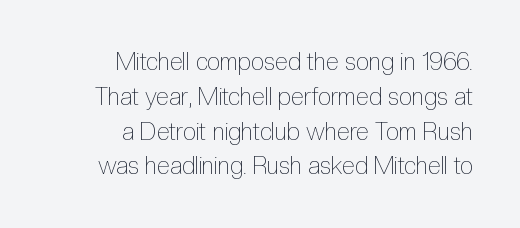
Q: Is the text bold? A: No.
Q: Is the text italic (slanted)? A: No, it is upright.
Q: Is the text underlined? A: No.
Q: How is the paragraph aligned? A: Right-aligned.
Q: Is the spacing between letters normal or unusually wide? A: Normal.
Q: Is the spacing between lines tight, normal or loose? A: Normal.
